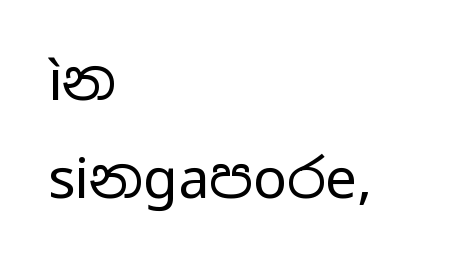
Q: Is the text bold? A: No.
Q: Is the text italic (slanted)? A: No, it is upright.
Q: Is the typeface a serif or a sans-serif typeface? A: Sans-serif.
Q: Is the text underlined? A: No.
Q: How is the paragraph aligned? A: Left-aligned.
Q: Is the spacing between letters normal or unusually wide? A: Normal.
Q: Width (condensed, normal, or wide)? A: Wide.
Q: Stroke contrast? A: Low.
Q: x-height? A: Medium.
Q: Monospaced? A: No.
